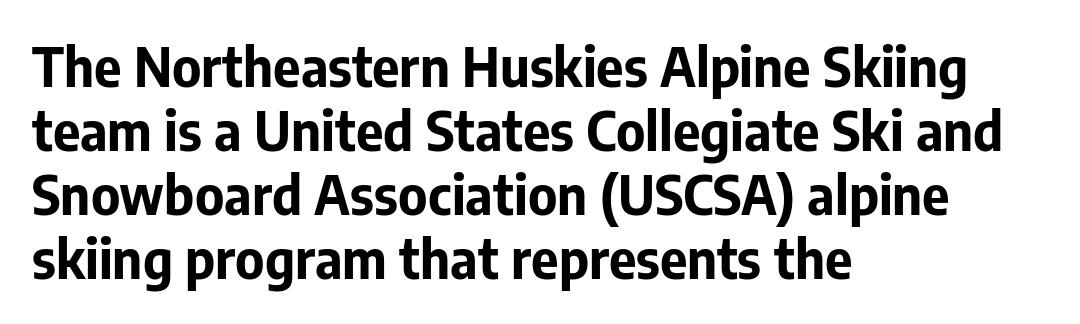
{"serif": "no", "italic": "no", "bold": "yes", "weight": "bold", "width": "normal", "stroke_contrast": "low", "x_height": "medium", "monospaced": "no", "underline": "no", "align": "left", "line_spacing_ratio": 1.21, "letter_spacing": "normal", "letter_spacing_em": 0.0, "glyph_px": 53}
